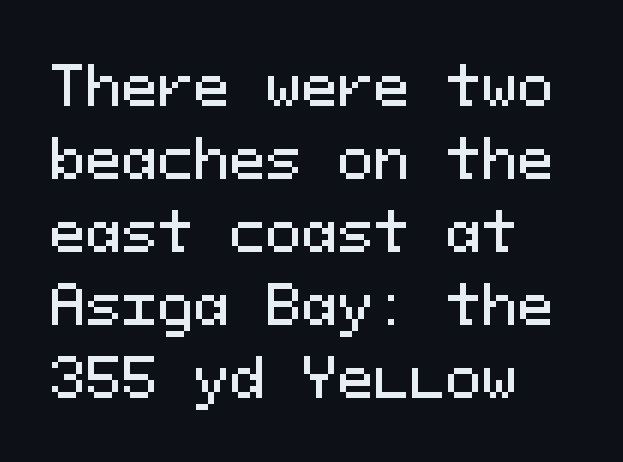
Letterform terminals end flat and unadorned throughout the passage. Each new line begins a customary step beneath the previous one. The space beneath each line is pristine and unruled. The axis of the letterforms is exactly vertical. This sample uses plain, unmodified letter spacing.
